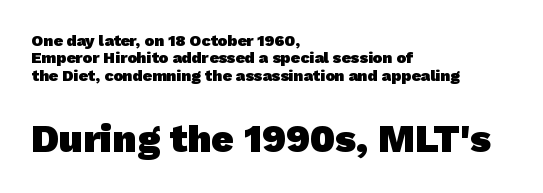
The image shows 39 px heavy sans-serif type; set left-aligned, tight line spacing (1.09x), normal letter spacing, not underlined; the second (bottom) block is 2.44x larger; low stroke contrast and a medium x-height.
